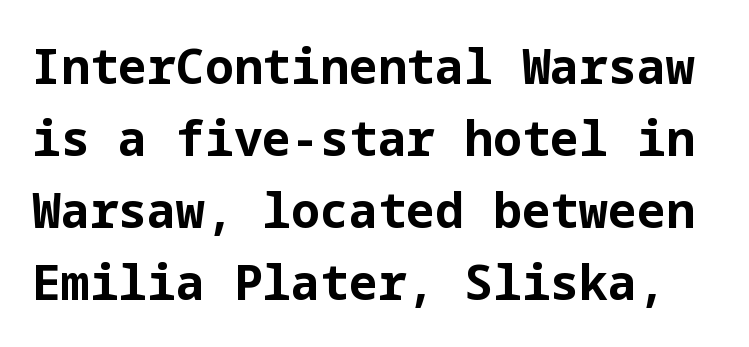
The image shows 48 px bold sans-serif type, upright; set normal line spacing (1.5x), normal letter spacing, not underlined; low stroke contrast and a medium x-height.
